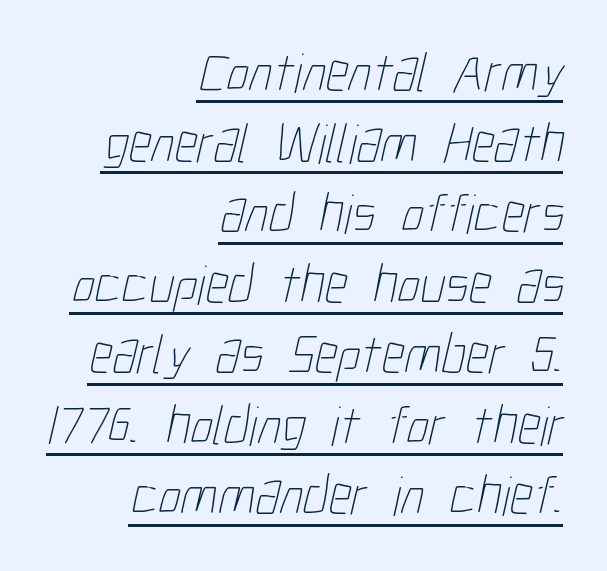
{"bold": "no", "weight": "thin", "width": "condensed", "stroke_contrast": "low", "x_height": "medium", "monospaced": "no", "underline": "yes", "align": "right", "line_spacing": "normal", "line_spacing_ratio": 1.26, "letter_spacing": "normal", "letter_spacing_em": 0.0, "glyph_px": 56}
